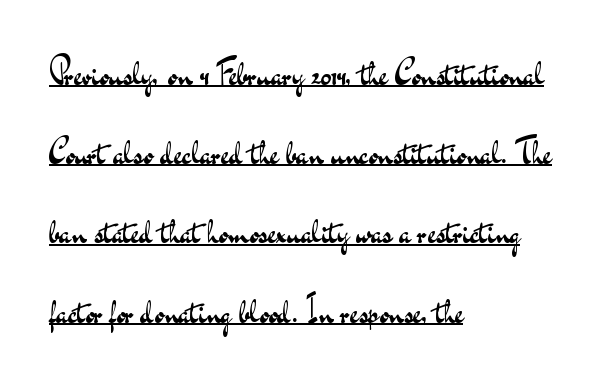
Q: Is the text bold? A: No.
Q: Is the text italic (slanted)? A: Yes.
Q: Is the typeface a serif or a sans-serif typeface? A: Sans-serif.
Q: Is the text underlined? A: Yes.
Q: How is the paragraph aligned? A: Left-aligned.
Q: Is the spacing between letters normal or unusually wide? A: Normal.
Q: Is the spacing between lines tight, normal or loose? A: Loose.
Q: Width (condensed, normal, or wide)? A: Wide.
Q: Stroke contrast? A: Medium.
Q: x-height? A: Small.
Q: Monospaced? A: No.
